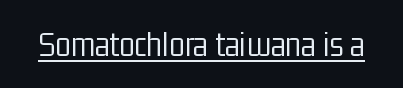
{"serif": "no", "italic": "no", "bold": "no", "weight": "light", "width": "condensed", "stroke_contrast": "low", "x_height": "medium", "monospaced": "no", "underline": "yes", "letter_spacing": "normal", "letter_spacing_em": 0.0, "glyph_px": 36}
